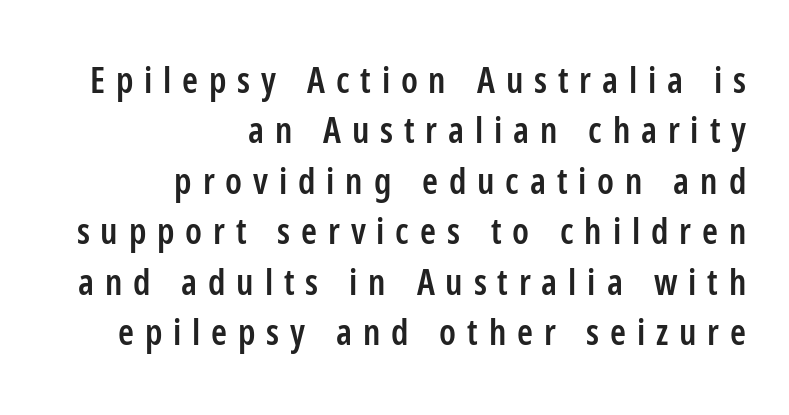
{"serif": "no", "italic": "no", "bold": "semi", "weight": "semibold", "width": "condensed", "stroke_contrast": "low", "x_height": "medium", "monospaced": "no", "underline": "no", "align": "right", "line_spacing": "normal", "line_spacing_ratio": 1.4, "letter_spacing": "wide", "letter_spacing_em": 0.3, "glyph_px": 36}
